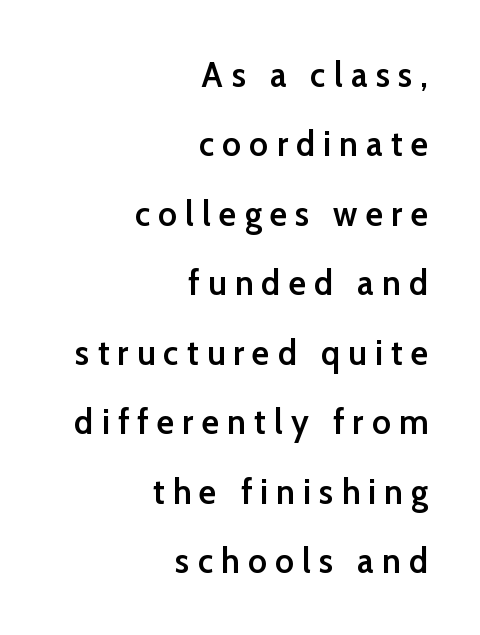
Classification — sans serif. The lines are quadded right. The characters look somewhat weighty, a semibold short of true bold. Honestly, the letter spacing is so wide it's the main thing you notice. Do the characters align in a grid? No, the font is proportional.
